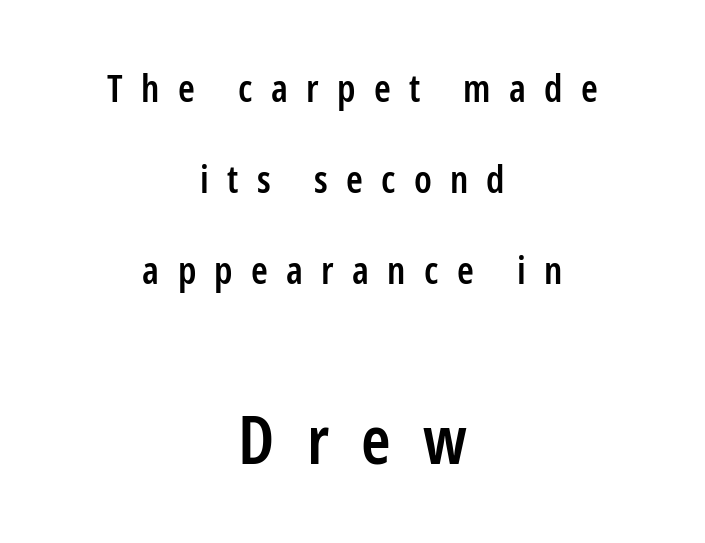
Unlike italic type, these characters show no tilt at all. Short note: letters widely spaced. The passage shown is typeset with a sans-serif family. The lines in this sample share a center point and differ in where they start and stop. Spacing verdict: proportional, widths tailored to each character.
